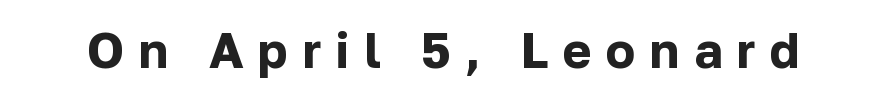
The image shows 49 px bold sans-serif type, upright; set unusually wide letter spacing (+0.29 em), not underlined; low stroke contrast and a medium x-height.
